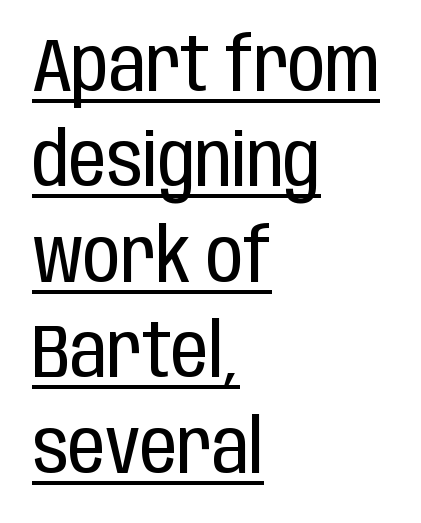
{"serif": "no", "italic": "no", "bold": "no", "weight": "regular", "width": "condensed", "stroke_contrast": "low", "x_height": "large", "monospaced": "no", "underline": "yes", "align": "left", "line_spacing": "normal", "line_spacing_ratio": 1.29, "letter_spacing": "normal", "letter_spacing_em": 0.0, "glyph_px": 74}
